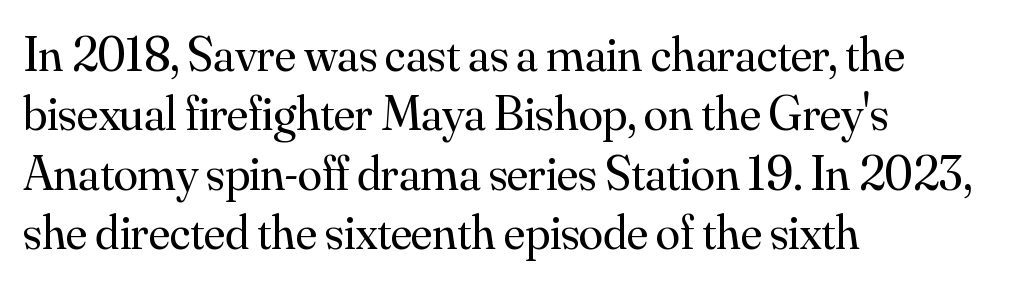
Q: Is the text bold? A: No.
Q: Is the text italic (slanted)? A: No, it is upright.
Q: Is the typeface a serif or a sans-serif typeface? A: Serif.
Q: Is the text underlined? A: No.
Q: How is the paragraph aligned? A: Left-aligned.
Q: Is the spacing between letters normal or unusually wide? A: Normal.
Q: Width (condensed, normal, or wide)? A: Normal.
Q: Stroke contrast? A: Medium.
Q: x-height? A: Small.
Q: Monospaced? A: No.
